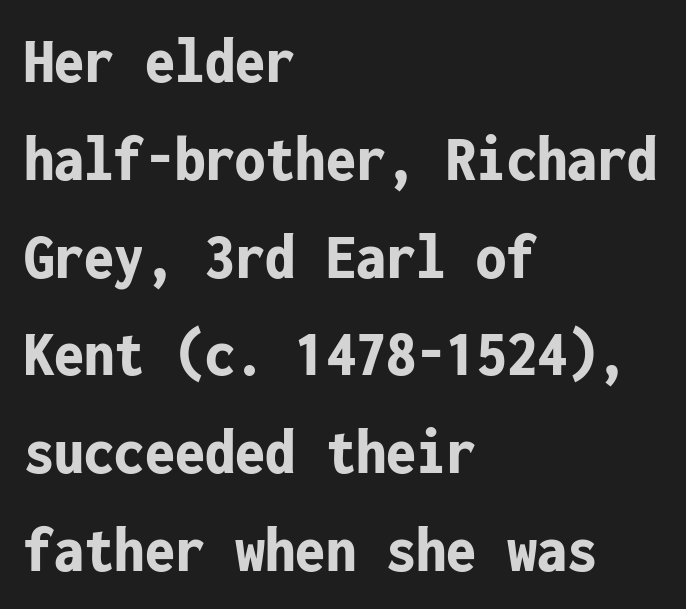
Q: Is the text bold? A: Yes.
Q: Is the text italic (slanted)? A: No, it is upright.
Q: Is the typeface a serif or a sans-serif typeface? A: Sans-serif.
Q: Is the text underlined? A: No.
Q: How is the paragraph aligned? A: Left-aligned.
Q: Is the spacing between letters normal or unusually wide? A: Normal.
Q: Is the spacing between lines tight, normal or loose? A: Normal.
Q: Width (condensed, normal, or wide)? A: Condensed.
Q: Stroke contrast? A: Low.
Q: x-height? A: Medium.
Q: Monospaced? A: Yes.
